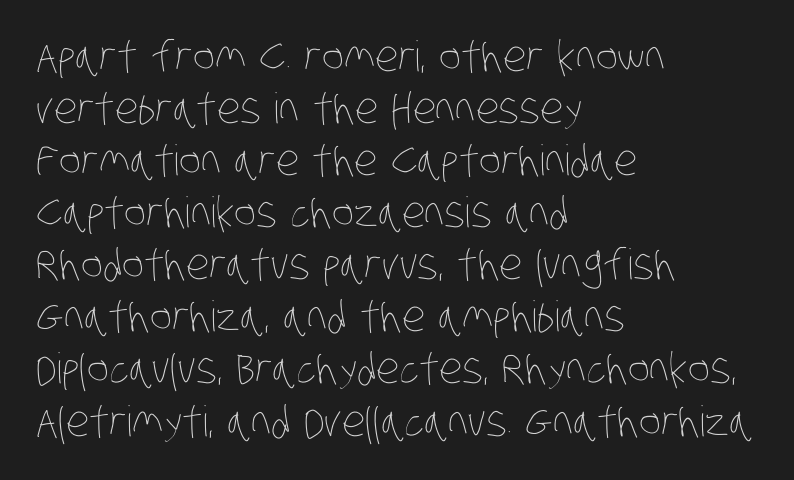
{"bold": "no", "weight": "thin", "width": "condensed", "stroke_contrast": "low", "x_height": "large", "monospaced": "no", "underline": "no", "align": "left", "line_spacing_ratio": 1.24, "letter_spacing": "normal", "letter_spacing_em": 0.0, "glyph_px": 42}
